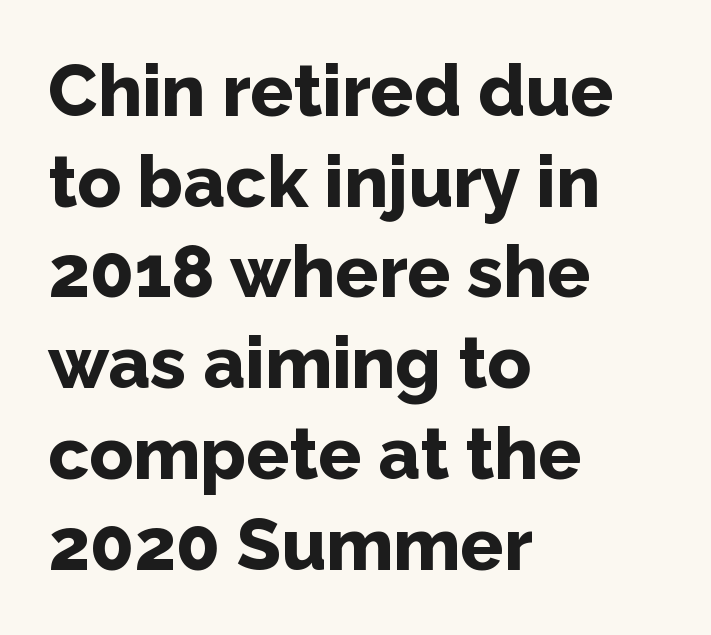
Q: Is the text bold? A: Yes.
Q: Is the text italic (slanted)? A: No, it is upright.
Q: Is the typeface a serif or a sans-serif typeface? A: Sans-serif.
Q: Is the text underlined? A: No.
Q: How is the paragraph aligned? A: Left-aligned.
Q: Is the spacing between letters normal or unusually wide? A: Normal.
Q: Is the spacing between lines tight, normal or loose? A: Normal.
Q: Width (condensed, normal, or wide)? A: Normal.
Q: Stroke contrast? A: Low.
Q: x-height? A: Medium.
Q: Monospaced? A: No.
